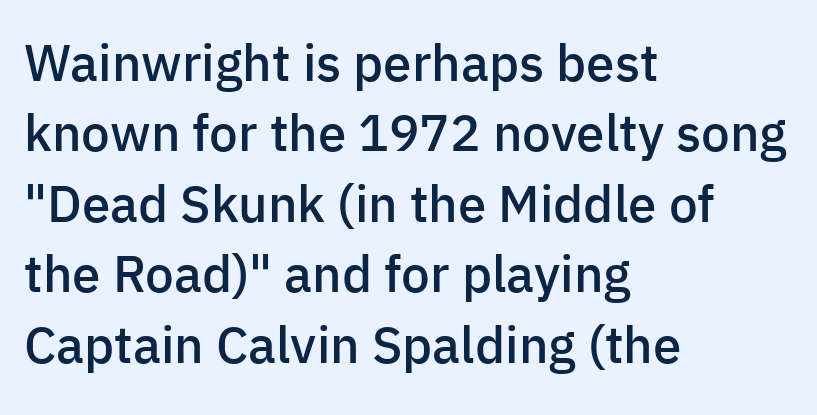
{"serif": "no", "italic": "no", "bold": "semi", "weight": "semibold", "width": "normal", "stroke_contrast": "low", "x_height": "medium", "monospaced": "no", "underline": "no", "align": "left", "line_spacing": "normal", "line_spacing_ratio": 1.38, "letter_spacing": "normal", "letter_spacing_em": 0.0, "glyph_px": 51}
